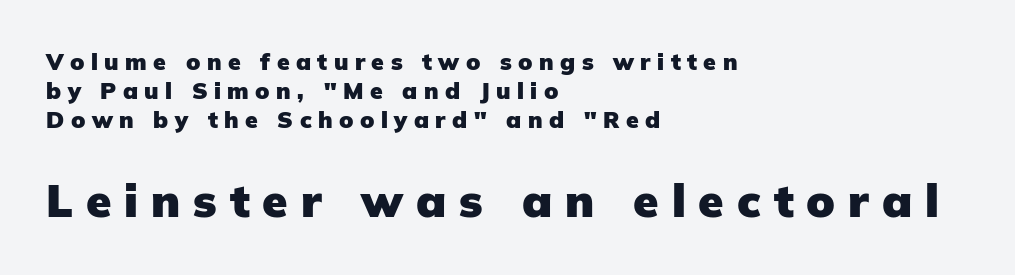
{"serif": "no", "italic": "no", "bold": "yes", "weight": "heavy", "width": "normal", "stroke_contrast": "low", "x_height": "medium", "monospaced": "no", "underline": "no", "align": "left", "line_spacing": "normal", "line_spacing_ratio": 1.26, "letter_spacing": "wide", "letter_spacing_em": 0.28, "larger_block": "second", "size_ratio": 2.0, "glyph_px": 46}
